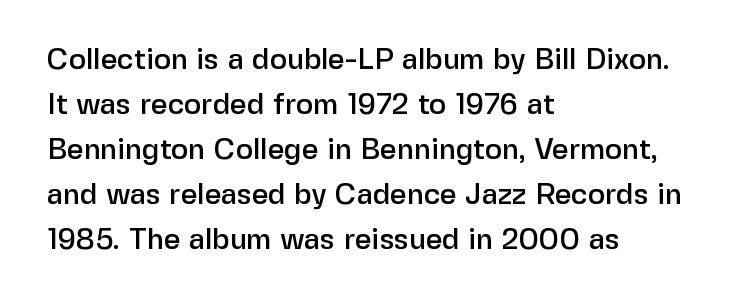
Q: Is the text italic (slanted)? A: No, it is upright.
Q: Is the typeface a serif or a sans-serif typeface? A: Sans-serif.
Q: Is the text underlined? A: No.
Q: How is the paragraph aligned? A: Left-aligned.
Q: Is the spacing between letters normal or unusually wide? A: Normal.
Q: Is the spacing between lines tight, normal or loose? A: Normal.
Q: Width (condensed, normal, or wide)? A: Normal.
Q: Stroke contrast? A: Low.
Q: x-height? A: Medium.
Q: Monospaced? A: No.
